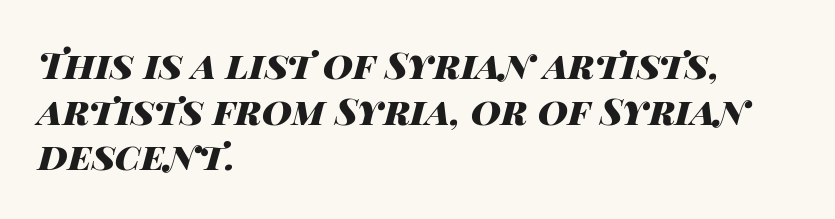
Standard letterfit; no display-style spreading of the glyphs. If you drew a line through each stem, it would be angled. Character widths vary here, with narrow letters taking less room than wide ones. Typesetter's note: full bold, strokes at maximum text heaviness.
